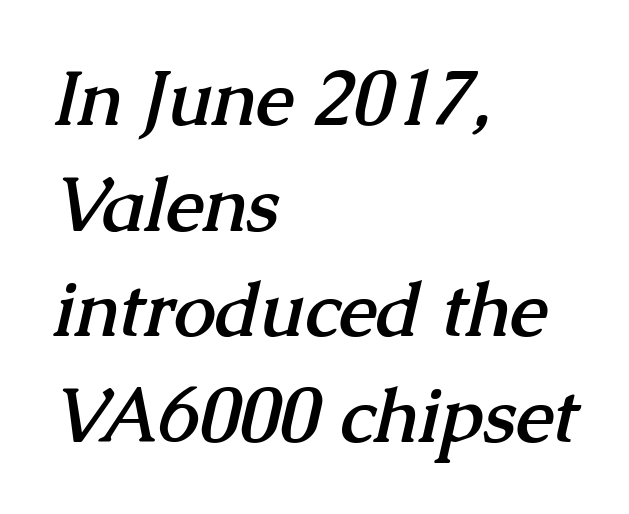
The image shows 75 px semibold serif type; set left-aligned, normal line spacing (1.41x), normal letter spacing, not underlined; medium stroke contrast and a medium x-height.
